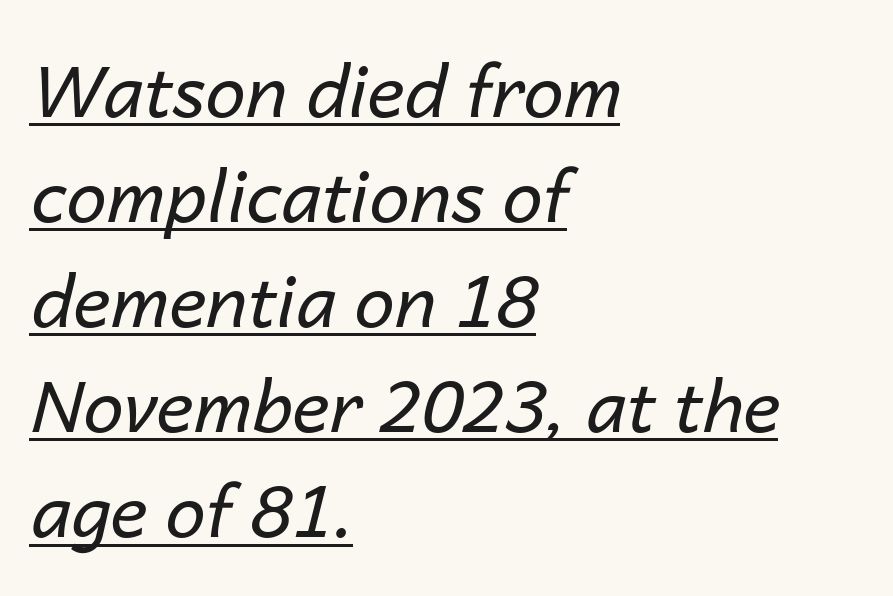
The image shows 72 px regular-weight type, italic (leaning right); set left-aligned, normal line spacing (1.46x), normal letter spacing, underlined; low stroke contrast and a medium x-height.
